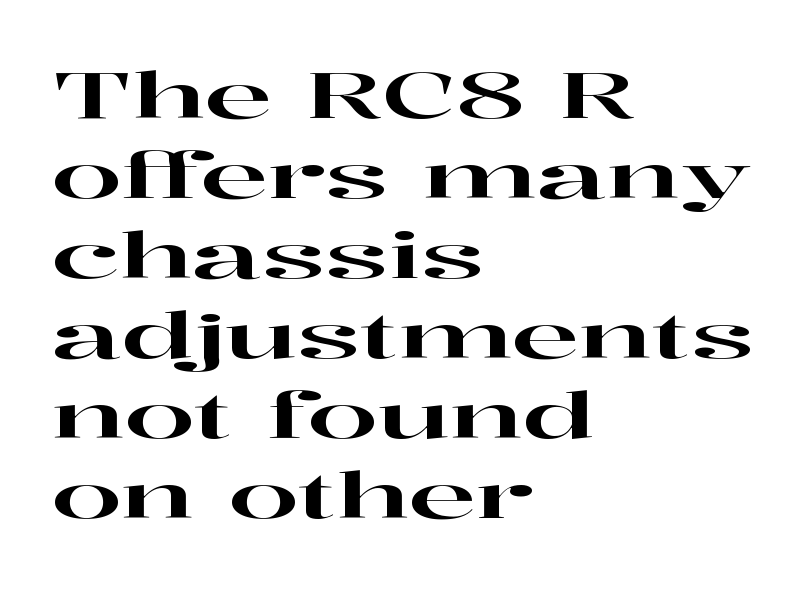
{"serif": "yes", "italic": "no", "width": "wide", "stroke_contrast": "high", "x_height": "medium", "monospaced": "no", "underline": "no", "align": "left", "line_spacing": "normal", "line_spacing_ratio": 1.27, "letter_spacing": "normal", "letter_spacing_em": 0.0, "glyph_px": 63}
